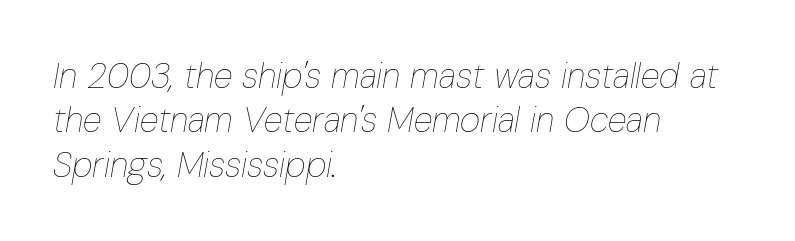
Q: Is the text bold? A: No.
Q: Is the text italic (slanted)? A: Yes, it leans right by about 10 degrees.
Q: Is the text underlined? A: No.
Q: How is the paragraph aligned? A: Left-aligned.
Q: Is the spacing between letters normal or unusually wide? A: Normal.
Q: Is the spacing between lines tight, normal or loose? A: Normal.
Q: Width (condensed, normal, or wide)? A: Condensed.
Q: Stroke contrast? A: Low.
Q: x-height? A: Medium.
Q: Monospaced? A: No.
